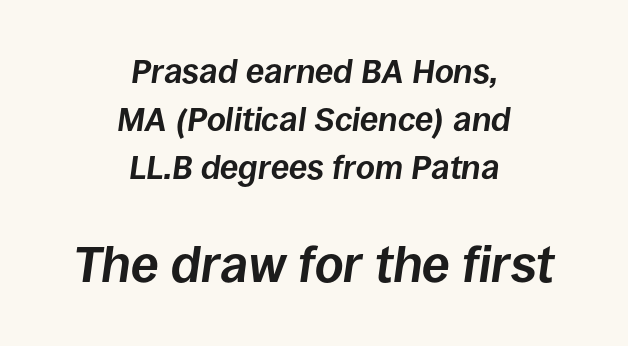
Lines of text with bare space underneath. How would I describe the line gaps? Plain and ordinary. Visually, the bottom section dominates because its glyphs are scaled up. It's the slanting kind of type.
